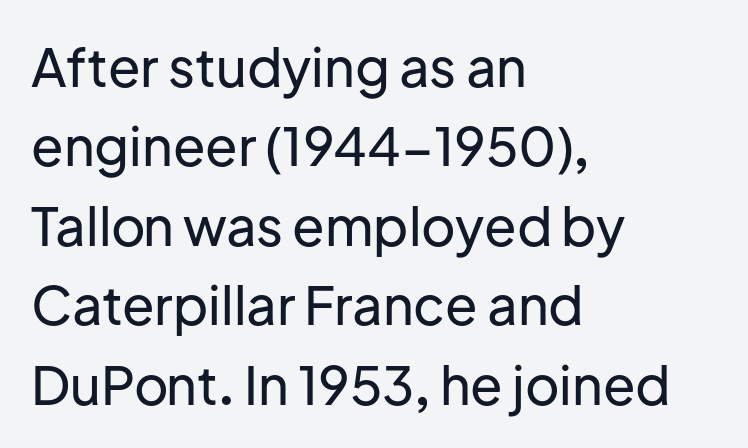
The letters stand straight up with perfectly vertical stems. Beneath every word, the page is bare. The ragged edge is on the right, which tells us the setting is flush left. The rendering uses a moderate line-height, typical for paragraphs. I'd call this a sans setting — the letters go barefoot. You could call the tracking neutral — neither tight nor loose.
